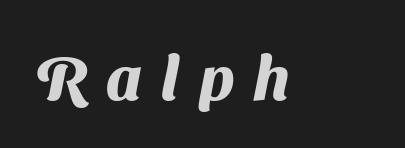
Q: Is the text bold? A: Yes.
Q: Is the typeface a serif or a sans-serif typeface? A: Sans-serif.
Q: Is the text underlined? A: No.
Q: Is the spacing between letters normal or unusually wide? A: Unusually wide.
Q: Width (condensed, normal, or wide)? A: Normal.
Q: Stroke contrast? A: Medium.
Q: x-height? A: Medium.
Q: Monospaced? A: No.
